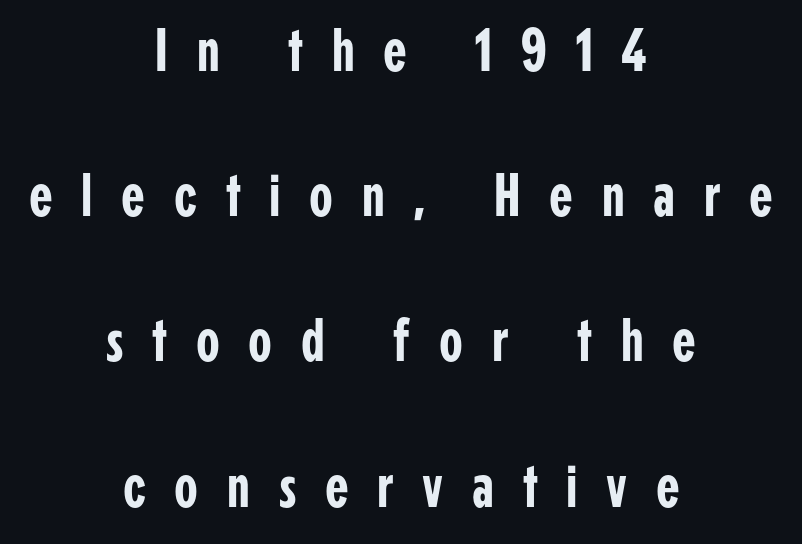
{"serif": "no", "italic": "no", "width": "condensed", "stroke_contrast": "low", "x_height": "medium", "monospaced": "no", "underline": "no", "align": "center", "line_spacing": "loose", "line_spacing_ratio": 2.38, "letter_spacing": "wide", "letter_spacing_em": 0.47, "glyph_px": 61}
